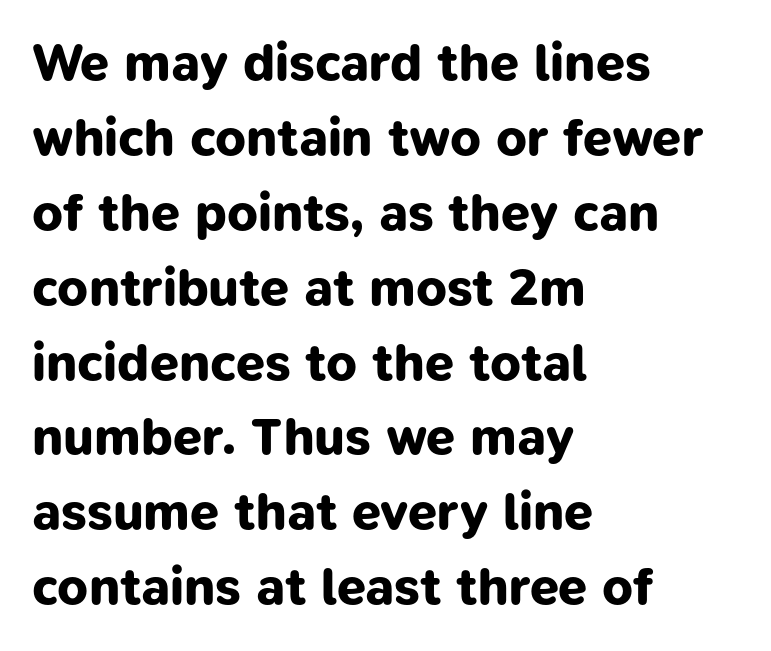
{"serif": "no", "bold": "yes", "weight": "bold", "width": "normal", "stroke_contrast": "low", "x_height": "medium", "monospaced": "no", "underline": "no", "align": "left", "line_spacing": "normal", "line_spacing_ratio": 1.44, "letter_spacing": "normal", "letter_spacing_em": 0.0, "glyph_px": 52}
